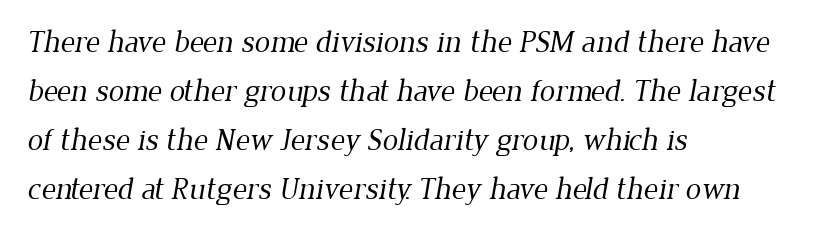
Q: Is the text bold? A: No.
Q: Is the typeface a serif or a sans-serif typeface? A: Serif.
Q: Is the text underlined? A: No.
Q: How is the paragraph aligned? A: Left-aligned.
Q: Is the spacing between letters normal or unusually wide? A: Normal.
Q: Is the spacing between lines tight, normal or loose? A: Normal.
Q: Width (condensed, normal, or wide)? A: Normal.
Q: Stroke contrast? A: Low.
Q: x-height? A: Medium.
Q: Monospaced? A: No.
